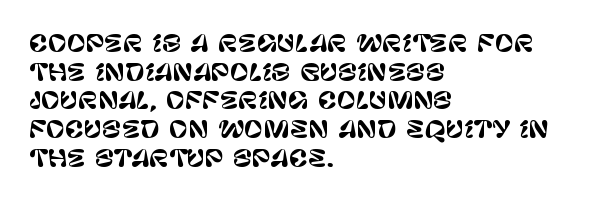
The image shows 23 px text type; set left-aligned, normal line spacing (1.25x), normal letter spacing, not underlined.
